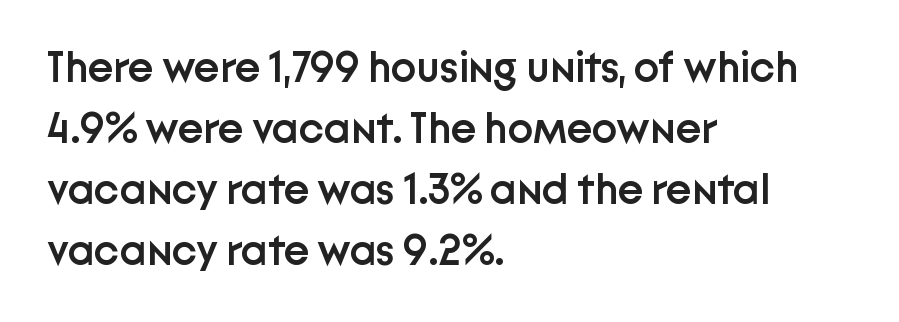
Q: Is the text bold? A: Semi-bold.
Q: Is the text italic (slanted)? A: No, it is upright.
Q: Is the typeface a serif or a sans-serif typeface? A: Sans-serif.
Q: Is the text underlined? A: No.
Q: How is the paragraph aligned? A: Left-aligned.
Q: Is the spacing between letters normal or unusually wide? A: Normal.
Q: Is the spacing between lines tight, normal or loose? A: Normal.
Q: Width (condensed, normal, or wide)? A: Normal.
Q: Stroke contrast? A: Low.
Q: x-height? A: Medium.
Q: Monospaced? A: No.
